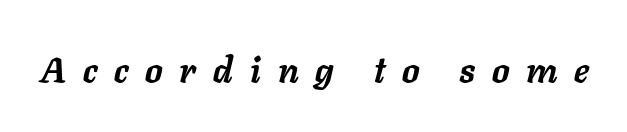
Q: Is the text bold? A: Yes.
Q: Is the text italic (slanted)? A: Yes, it leans right by about 11 degrees.
Q: Is the text underlined? A: No.
Q: Is the spacing between letters normal or unusually wide? A: Unusually wide.
Q: Width (condensed, normal, or wide)? A: Normal.
Q: Stroke contrast? A: Low.
Q: x-height? A: Medium.
Q: Monospaced? A: No.
